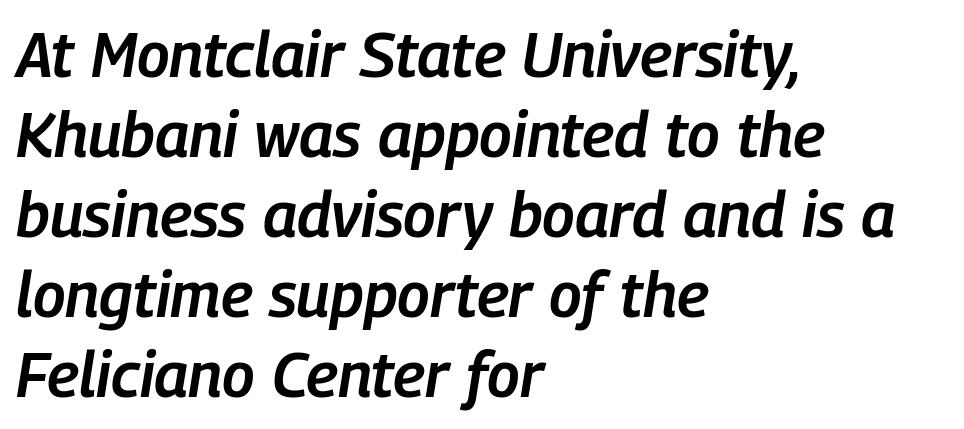
{"italic": "yes", "lean": "right", "slant_degrees": 9, "bold": "semi", "weight": "semibold", "width": "condensed", "stroke_contrast": "low", "x_height": "medium", "monospaced": "no", "underline": "no", "align": "left", "line_spacing": "normal", "line_spacing_ratio": 1.27, "letter_spacing": "normal", "letter_spacing_em": 0.0, "glyph_px": 63}
